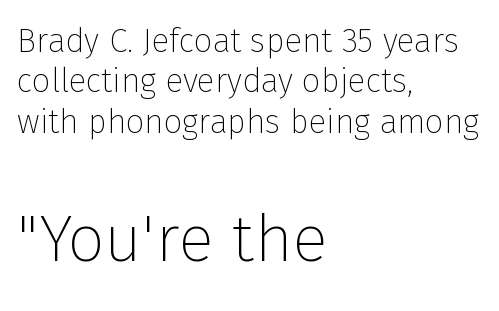
Notice how the stems are strictly vertical — no italics here. Character widths vary here, with narrow letters taking less room than wide ones. Nothing sits at the stroke ends, so this counts as sans-serif. Heaviness? Minimal to ordinary, like unemphasized prose. The zone under the glyphs is completely vacant. A student would call this left alignment; a typographer would say flush left, rag right.
